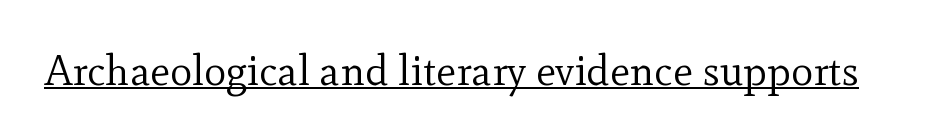
This sample uses plain, unmodified letter spacing. A roman cut, with each character standing at attention. Check the space under the baseline: a stroke is drawn there. Observe the serifs anchoring each vertical stroke in this sample. Stroke thickness stays within the range of a standard reading face or lighter. Varying glyph widths throughout — classic text-font behaviour.
